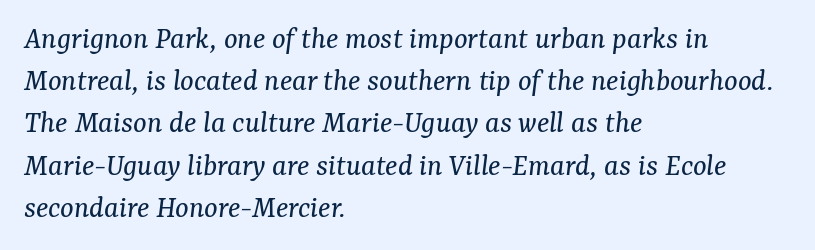
These lines are set flush left with a ragged right edge. Quick note: underline off. Looking at the ascenders, they clearly lean. Here the designer chose a conventional face with non-uniform glyph widths. The type is set solid horizontally, with unmodified tracking. Are there feet on the stems? There are — it's a serif.
